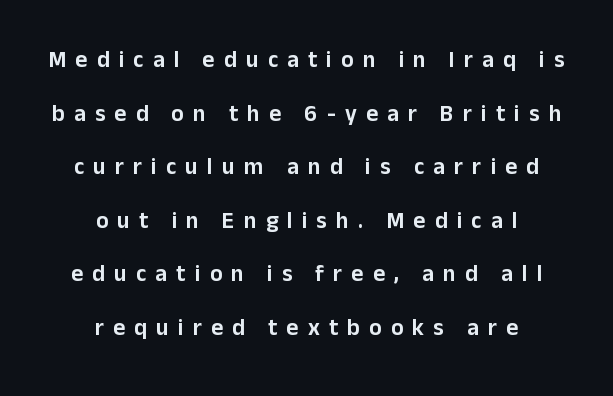
These lines stand farther apart than default settings would place them. If you drew a line through each stem, it would be perfectly vertical. The passage shown has open, widely tracked lettering throughout. This rendering features lettering with no underline. The compositor balanced each line on the midline.
